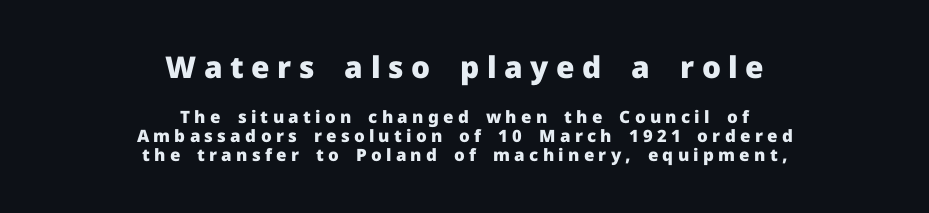
{"serif": "no", "italic": "no", "bold": "yes", "weight": "heavy", "width": "normal", "stroke_contrast": "low", "x_height": "medium", "monospaced": "no", "underline": "no", "align": "center", "line_spacing": "tight", "line_spacing_ratio": 1.12, "letter_spacing": "wide", "letter_spacing_em": 0.25, "larger_block": "first", "size_ratio": 1.76, "glyph_px": 30}
